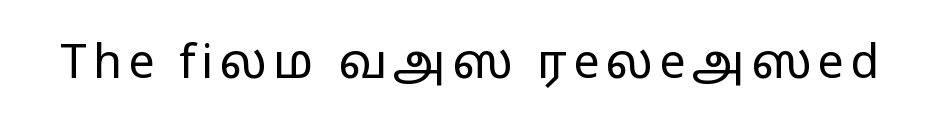
The image shows 47 px regular-weight, wide sans-serif type, upright; set not underlined; low stroke contrast and a medium x-height.
